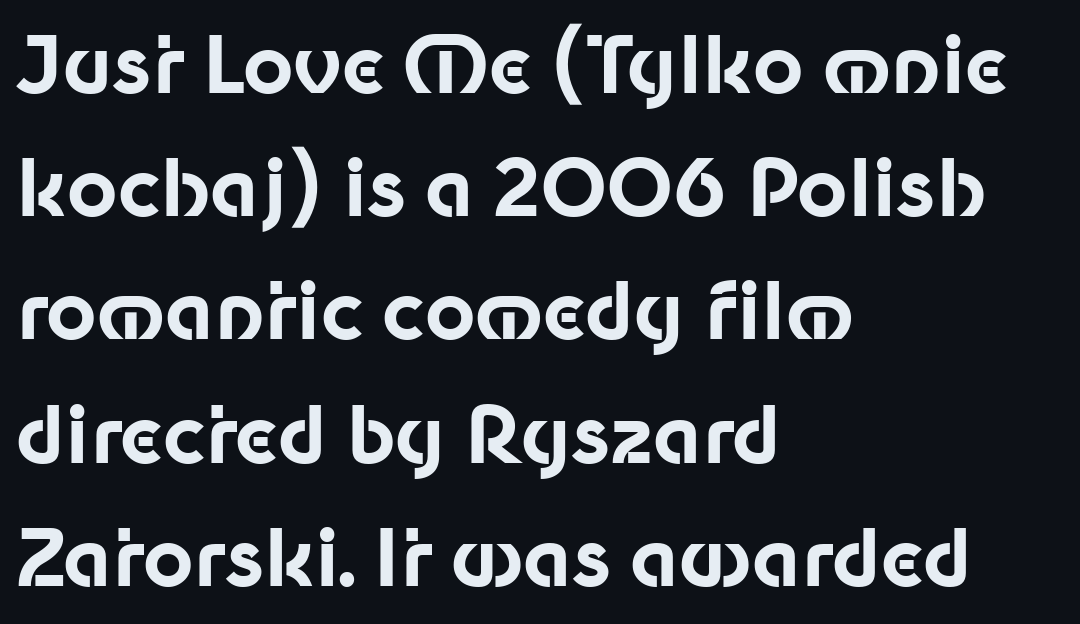
The image shows 78 px bold sans-serif type, upright; set left-aligned, normal line spacing (1.58x), normal letter spacing, not underlined; low stroke contrast and a medium x-height.
